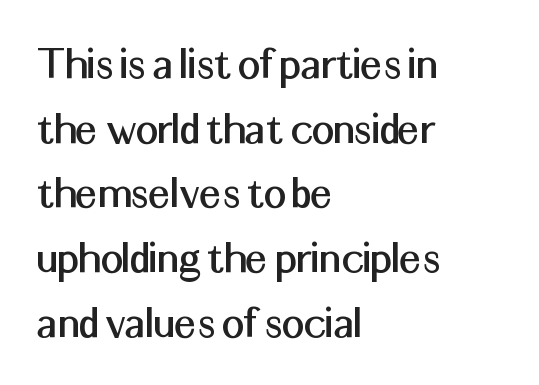
{"serif": "no", "italic": "no", "width": "normal", "stroke_contrast": "medium", "x_height": "medium", "monospaced": "no", "underline": "no", "align": "left", "line_spacing": "normal", "line_spacing_ratio": 1.32, "letter_spacing": "normal", "letter_spacing_em": 0.0, "glyph_px": 49}
